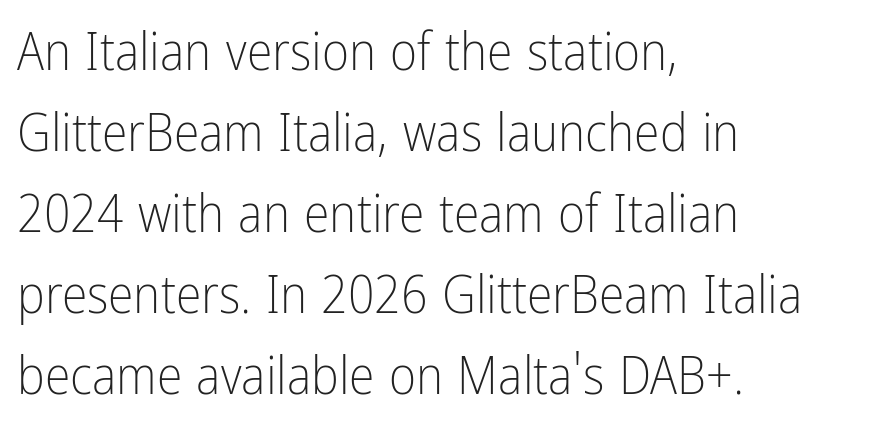
The image shows 52 px light, condensed sans-serif type, upright; set left-aligned, normal line spacing (1.56x), normal letter spacing, not underlined; low stroke contrast and a medium x-height.
